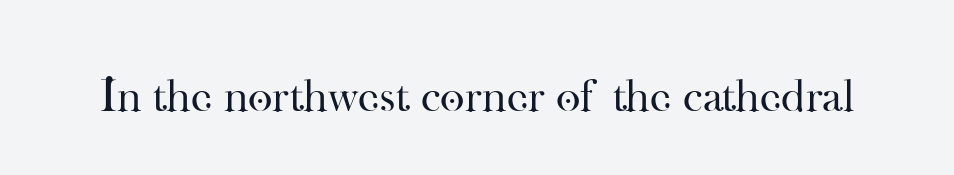
Q: Is the text bold? A: No.
Q: Is the text italic (slanted)? A: No, it is upright.
Q: Is the typeface a serif or a sans-serif typeface? A: Serif.
Q: Is the text underlined? A: No.
Q: Is the spacing between letters normal or unusually wide? A: Normal.
Q: Width (condensed, normal, or wide)? A: Normal.
Q: Stroke contrast? A: High.
Q: x-height? A: Small.
Q: Monospaced? A: No.
